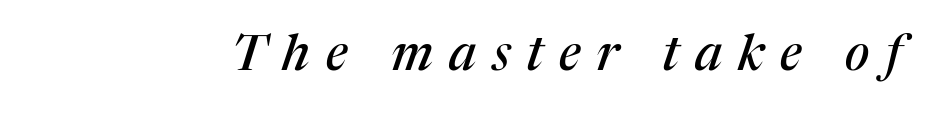
Q: Is the text italic (slanted)? A: Yes, it leans right by about 17 degrees.
Q: Is the typeface a serif or a sans-serif typeface? A: Serif.
Q: Is the text underlined? A: No.
Q: Is the spacing between letters normal or unusually wide? A: Unusually wide.
Q: Width (condensed, normal, or wide)? A: Normal.
Q: Stroke contrast? A: Medium.
Q: x-height? A: Medium.
Q: Monospaced? A: No.
